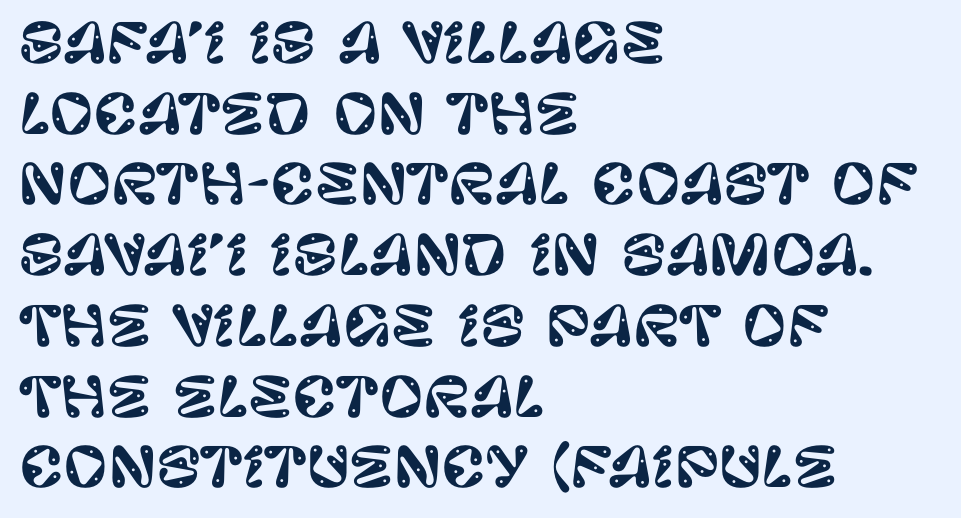
{"serif": "no", "width": "normal", "stroke_contrast": "low", "x_height": "large", "monospaced": "no", "underline": "no", "align": "left", "line_spacing": "normal", "line_spacing_ratio": 1.31, "letter_spacing": "normal", "letter_spacing_em": 0.0, "glyph_px": 54}
